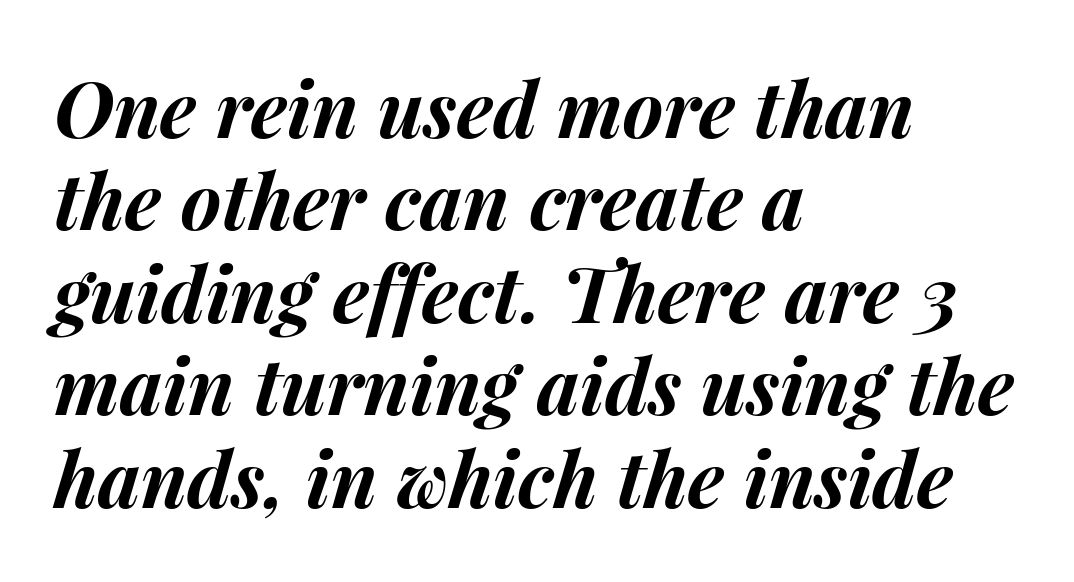
{"italic": "yes", "lean": "right", "slant_degrees": 15, "bold": "yes", "weight": "bold", "width": "normal", "stroke_contrast": "medium", "x_height": "medium", "monospaced": "no", "underline": "no", "align": "left", "line_spacing_ratio": 1.2, "letter_spacing": "normal", "letter_spacing_em": 0.0, "glyph_px": 77}
